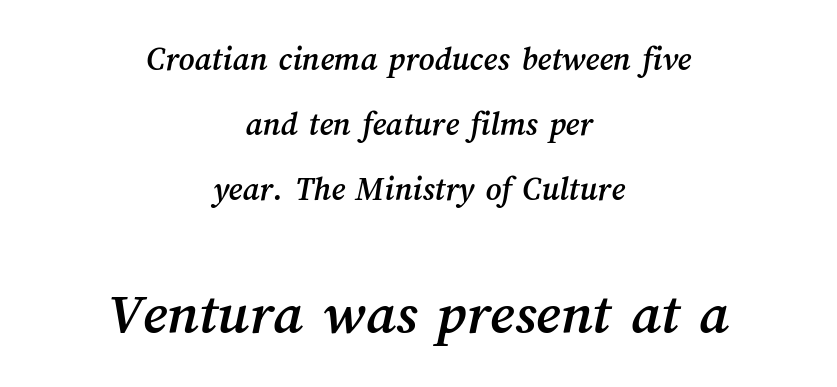
Honestly, there is no underline to notice here at all. Does the bottom block carry the larger type? Yes, it does. In terms of letterspacing, this is plain default setting. Leftover space on each line is divided equally before and after the words. What's the leading like? Stretched, with rows far apart. Looks like regular typesetting: each glyph gets only the width it needs.
